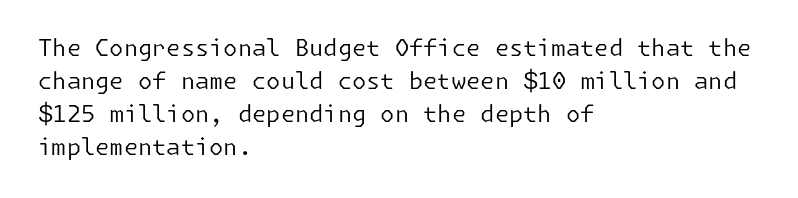
{"italic": "no", "bold": "no", "underline": "no", "align": "left", "line_spacing": "normal", "line_spacing_ratio": 1.43, "letter_spacing": "normal", "letter_spacing_em": 0.0, "glyph_px": 23}
